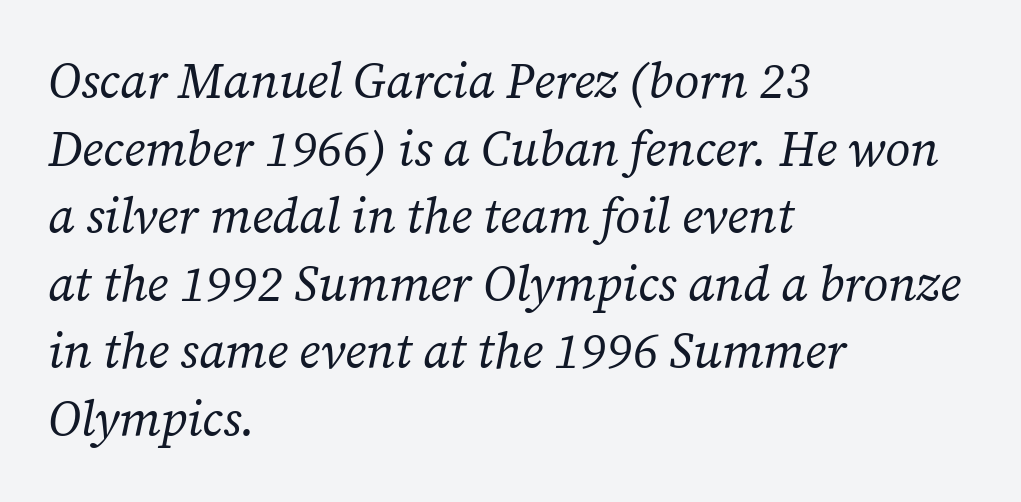
These lines keep a tight, regular rhythm from letter to letter. This sample is left-justified, so line endings fall wherever the words run out. Rule under the text: the space is simply empty. This sample keeps an unexceptional amount of space between lines. The rendering uses natural spacing where letterforms have individual widths. Nothing heavy about these letters — not bold at all.
